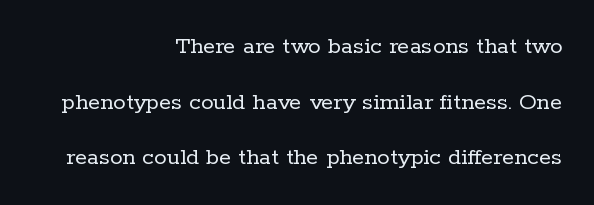
{"italic": "no", "bold": "no", "underline": "no", "align": "right", "line_spacing": "loose", "line_spacing_ratio": 2.23, "letter_spacing": "normal", "letter_spacing_em": 0.0, "glyph_px": 25}
